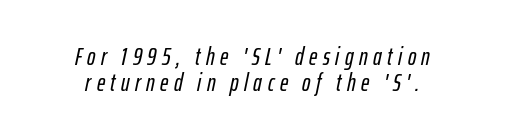
The image shows 25 px text type, italic (leaning right); set centered, tight line spacing (1.05x), unusually wide letter spacing (+0.22 em), not underlined.
